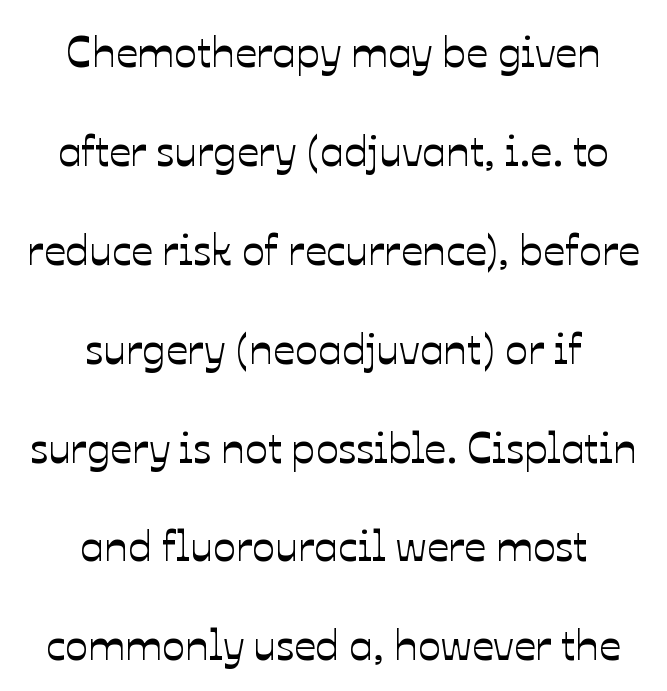
The image shows 43 px text type, upright; set centered, loose line spacing (2.3x), normal letter spacing, not underlined; low stroke contrast and a medium x-height.
